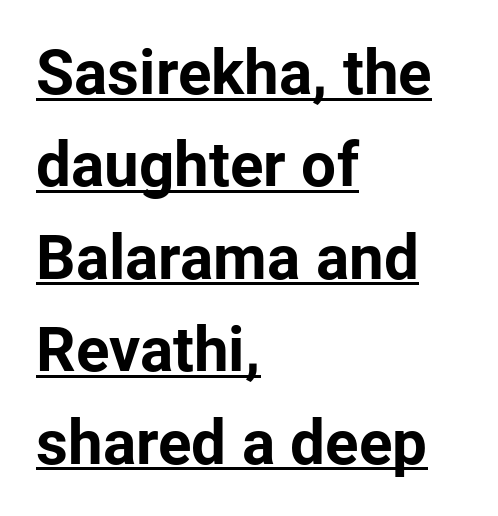
This sample uses plain, unmodified letter spacing. What kind of face is this? One without serifs — a sans. Typographic density is high because the face is bold. Every stem runs plumb, perpendicular to the baseline. Leading matches the norm, producing a regular column. Looks like regular typesetting: each glyph gets only the width it needs.
